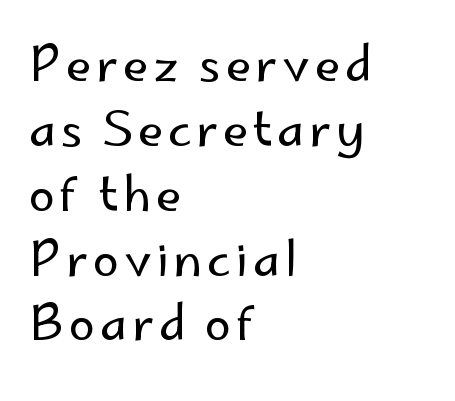
{"serif": "no", "italic": "no", "bold": "no", "weight": "regular", "width": "normal", "stroke_contrast": "low", "x_height": "small", "monospaced": "no", "underline": "no", "align": "left", "line_spacing": "normal", "line_spacing_ratio": 1.38, "glyph_px": 47}
